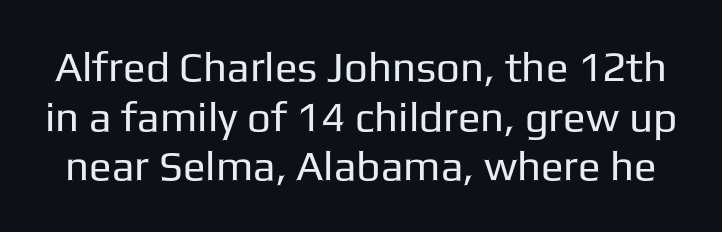
On a weight scale, this lands at 450 or below. Nobody touched the tracking dial on this one. Varying glyph widths throughout — classic text-font behaviour. Unmarked baselines from the first word to the last. If you drew a line through each stem, it would be perfectly vertical. Grotesque or geometric, the face here clearly has no serifs.
